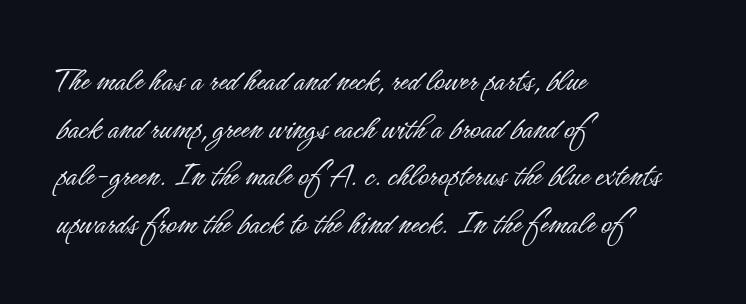
{"serif": "no", "bold": "no", "weight": "light", "width": "condensed", "stroke_contrast": "low", "x_height": "small", "monospaced": "no", "underline": "no", "align": "left", "line_spacing": "normal", "line_spacing_ratio": 1.32, "letter_spacing": "normal", "letter_spacing_em": 0.0, "glyph_px": 36}
